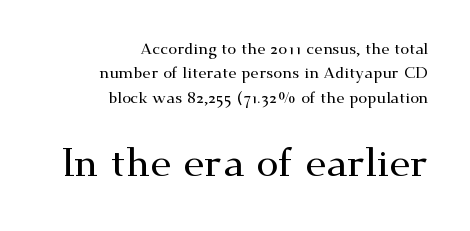
Q: Is the text italic (slanted)? A: No, it is upright.
Q: Is the typeface a serif or a sans-serif typeface? A: Serif.
Q: Is the text underlined? A: No.
Q: How is the paragraph aligned? A: Right-aligned.
Q: Is the spacing between letters normal or unusually wide? A: Normal.
Q: Is the spacing between lines tight, normal or loose? A: Normal.
Q: Which block of text is set in a larger size, the first (top) or the second (bottom)? A: The second (bottom) one.
Q: Width (condensed, normal, or wide)? A: Wide.
Q: Stroke contrast? A: Medium.
Q: x-height? A: Small.
Q: Monospaced? A: No.
